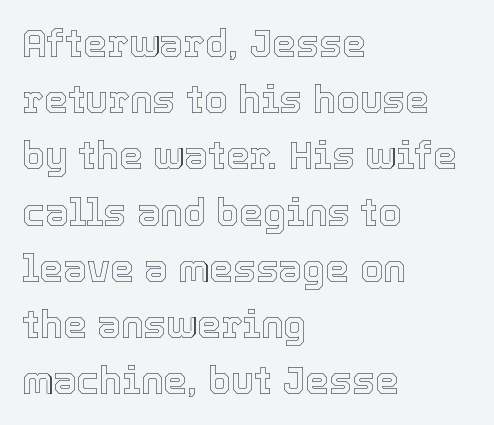
{"italic": "no", "width": "normal", "x_height": "medium", "monospaced": "no", "underline": "no", "align": "left", "line_spacing": "normal", "line_spacing_ratio": 1.48, "letter_spacing": "normal", "letter_spacing_em": 0.0, "glyph_px": 38}
